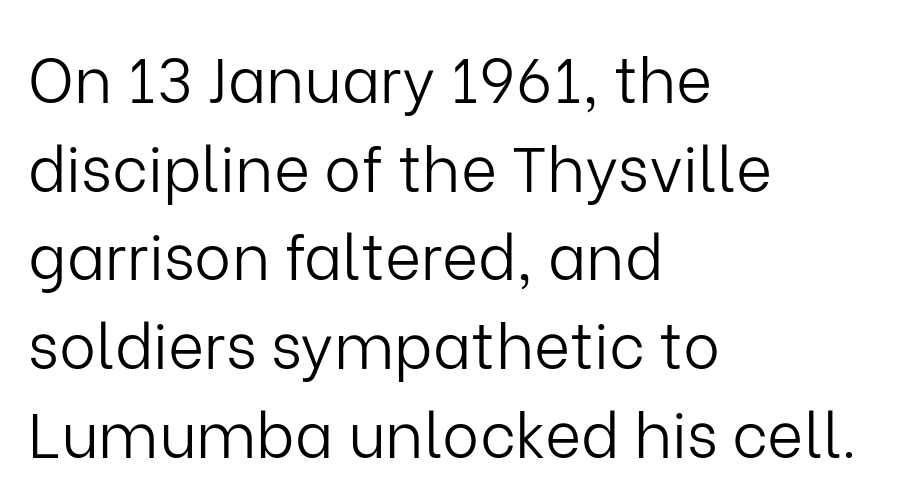
The image shows 62 px light sans-serif type, upright; set left-aligned, normal line spacing (1.43x), normal letter spacing, not underlined; low stroke contrast and a medium x-height.
